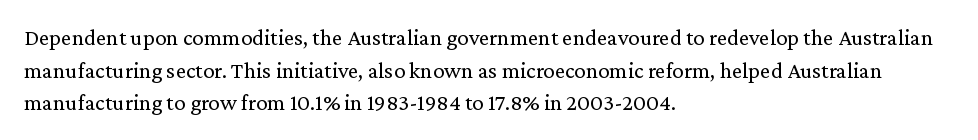
Q: Is the text bold? A: No.
Q: Is the text italic (slanted)? A: No, it is upright.
Q: Is the text underlined? A: No.
Q: How is the paragraph aligned? A: Left-aligned.
Q: Is the spacing between letters normal or unusually wide? A: Normal.
Q: Is the spacing between lines tight, normal or loose? A: Normal.
